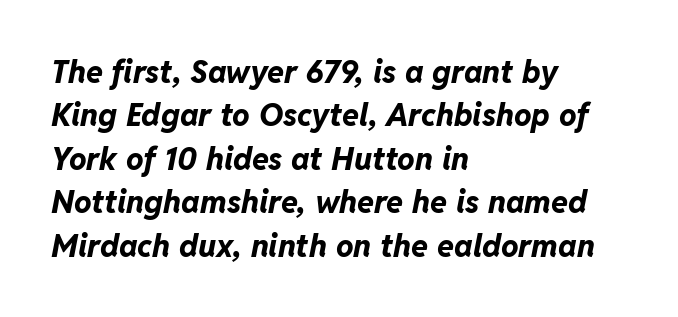
{"italic": "yes", "lean": "right", "slant_degrees": 11, "bold": "yes", "weight": "bold", "width": "normal", "stroke_contrast": "low", "x_height": "medium", "monospaced": "no", "underline": "no", "align": "left", "line_spacing": "normal", "line_spacing_ratio": 1.4, "letter_spacing": "normal", "letter_spacing_em": 0.0, "glyph_px": 31}
